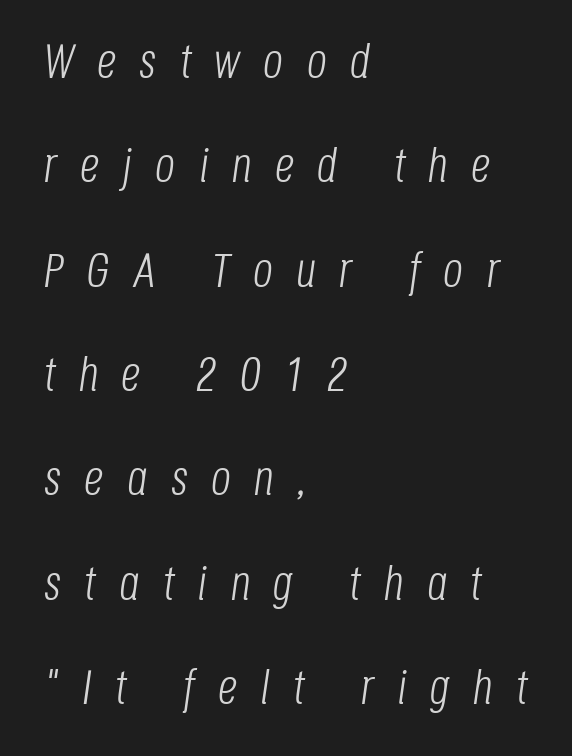
{"italic": "yes", "lean": "right", "slant_degrees": 8, "bold": "no", "weight": "light", "width": "condensed", "stroke_contrast": "low", "x_height": "large", "monospaced": "no", "underline": "no", "align": "left", "line_spacing": "loose", "line_spacing_ratio": 2.13, "letter_spacing": "wide", "letter_spacing_em": 0.47, "glyph_px": 49}
